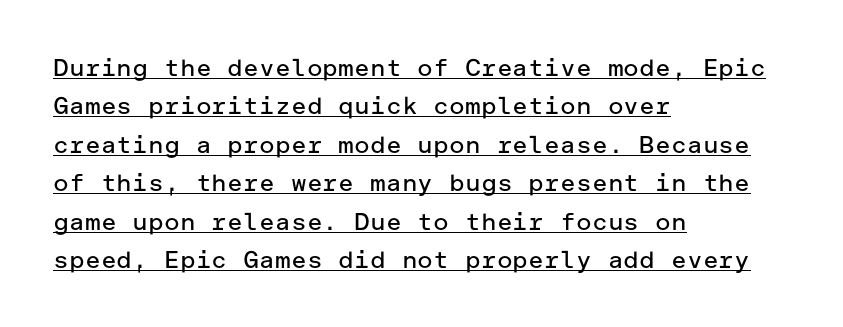
Q: Is the text bold? A: No.
Q: Is the text italic (slanted)? A: No, it is upright.
Q: Is the text underlined? A: Yes.
Q: How is the paragraph aligned? A: Left-aligned.
Q: Is the spacing between letters normal or unusually wide? A: Normal.
Q: Is the spacing between lines tight, normal or loose? A: Normal.
